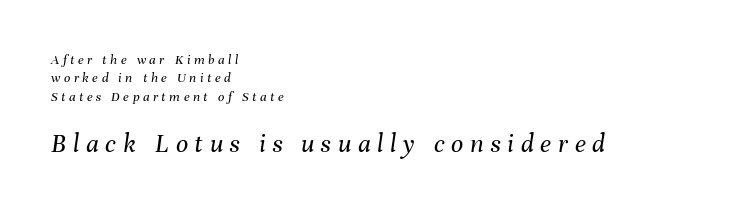
The image shows 27 px text type, italic (leaning right); set left-aligned, normal line spacing (1.31x), unusually wide letter spacing (+0.25 em), not underlined; the second (bottom) block is 1.93x larger.
